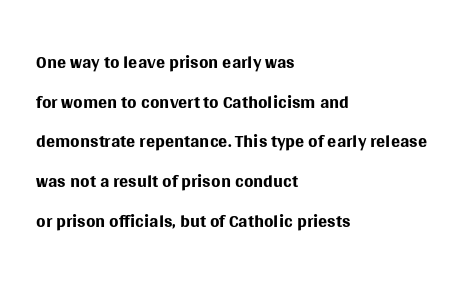
{"italic": "no", "bold": "no", "underline": "no", "align": "left", "line_spacing": "normal", "line_spacing_ratio": 1.47, "letter_spacing": "normal", "letter_spacing_em": 0.0, "glyph_px": 27}
